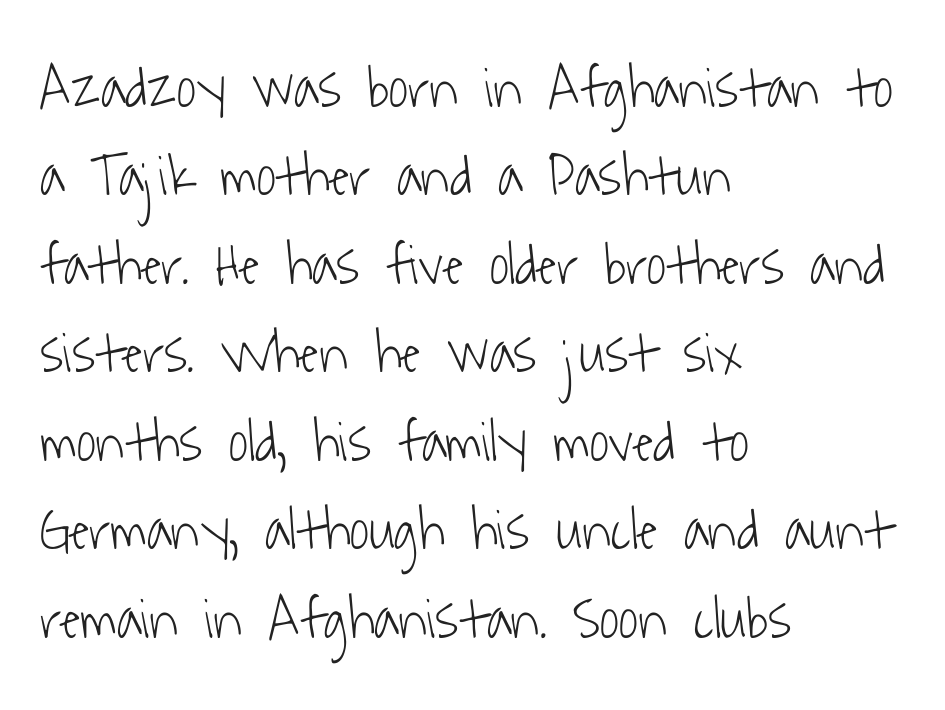
One glance says typical: line gaps are just what's usual. What kind of face is this? One without serifs — a sans. Heft: none added — not bold. Horizontally, the lines are justified to the leading edge only.
